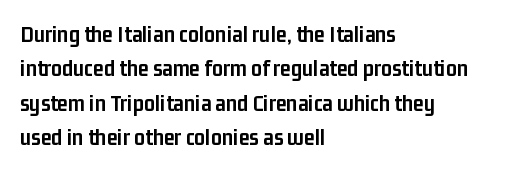
The passage shown is emphatically bold. The space directly below the letters is spotless. Italic? Not at all — the glyphs are vertical. The block of text has a typical density, with ordinary space between rows.
